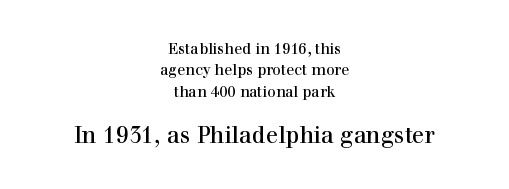
Q: Is the text italic (slanted)? A: No, it is upright.
Q: Is the text underlined? A: No.
Q: How is the paragraph aligned? A: Centered.
Q: Is the spacing between letters normal or unusually wide? A: Normal.
Q: Is the spacing between lines tight, normal or loose? A: Normal.
Q: Which block of text is set in a larger size, the first (top) or the second (bottom)? A: The second (bottom) one.
